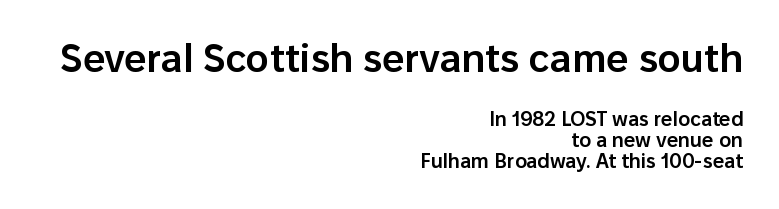
Underline: absent. The glyphs have the mass of a demibold cut, below bold. Does the lettering tilt? It doesn't — this is upright. These lines keep a tight, regular rhythm from letter to letter. Reading down the column, the eye jumps only a short way to each next line. Is this a fixed-width face? No — the glyphs have proportional, varying widths.
